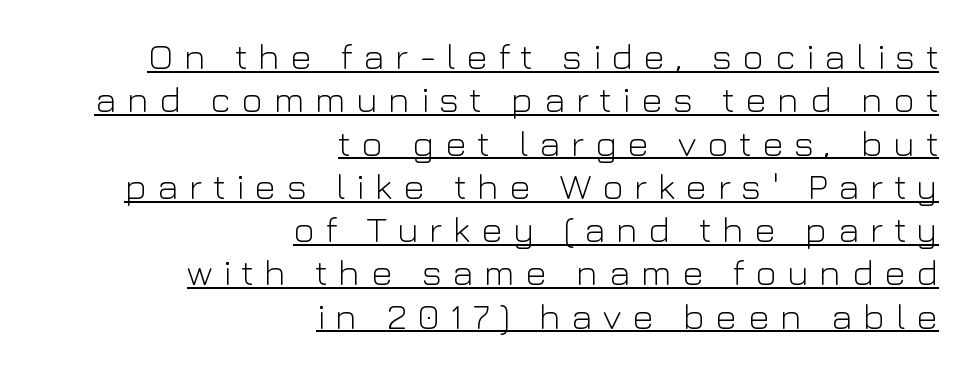
The image shows 37 px light sans-serif type, upright; set right-aligned, line spacing 1.17x, unusually wide letter spacing (+0.28 em), underlined; low stroke contrast and a medium x-height.
